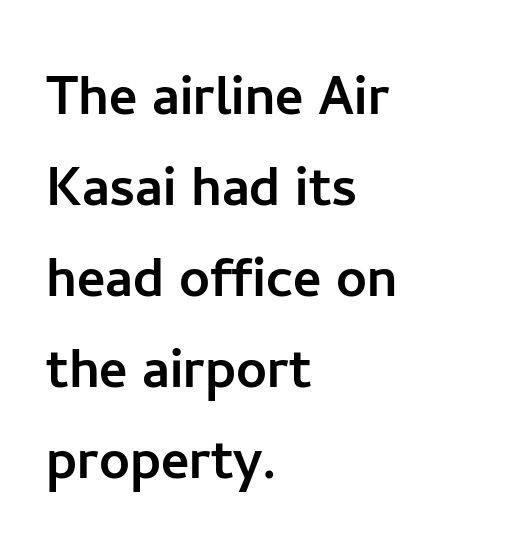
The image shows 68 px sans-serif type, upright; set left-aligned, normal line spacing (1.34x), normal letter spacing, not underlined; low stroke contrast and a medium x-height.
